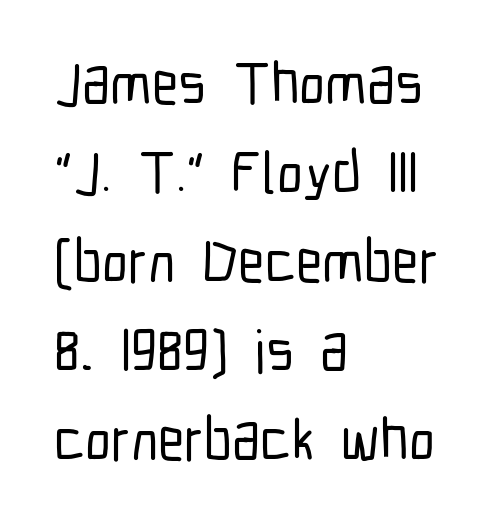
Q: Is the text italic (slanted)? A: No, it is upright.
Q: Is the typeface a serif or a sans-serif typeface? A: Sans-serif.
Q: Is the text underlined? A: No.
Q: How is the paragraph aligned? A: Left-aligned.
Q: Is the spacing between letters normal or unusually wide? A: Normal.
Q: Is the spacing between lines tight, normal or loose? A: Normal.
Q: Width (condensed, normal, or wide)? A: Condensed.
Q: Stroke contrast? A: Low.
Q: x-height? A: Medium.
Q: Monospaced? A: No.
